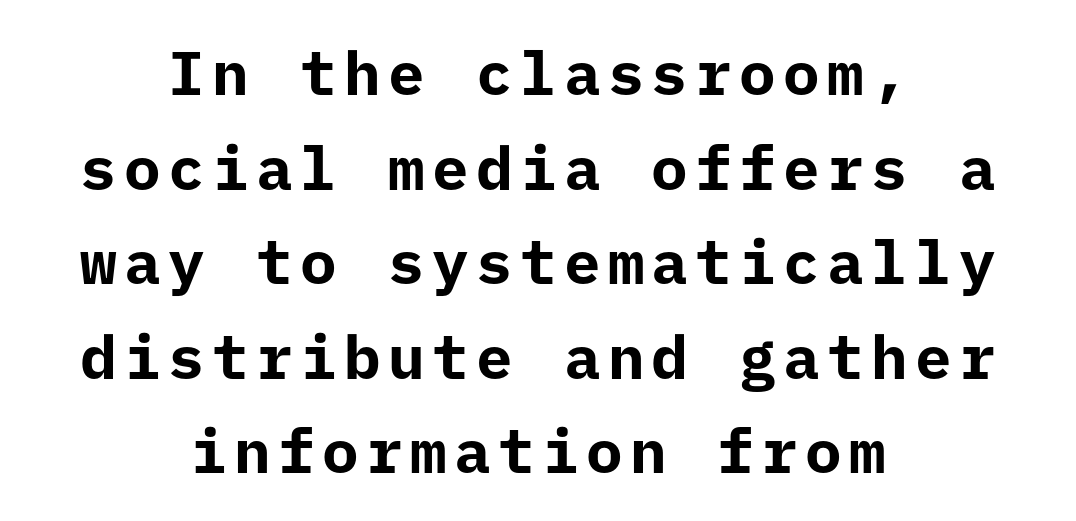
{"serif": "no", "italic": "no", "bold": "yes", "weight": "bold", "width": "normal", "stroke_contrast": "low", "x_height": "medium", "underline": "no", "align": "center", "line_spacing": "normal", "line_spacing_ratio": 1.55, "glyph_px": 61}
